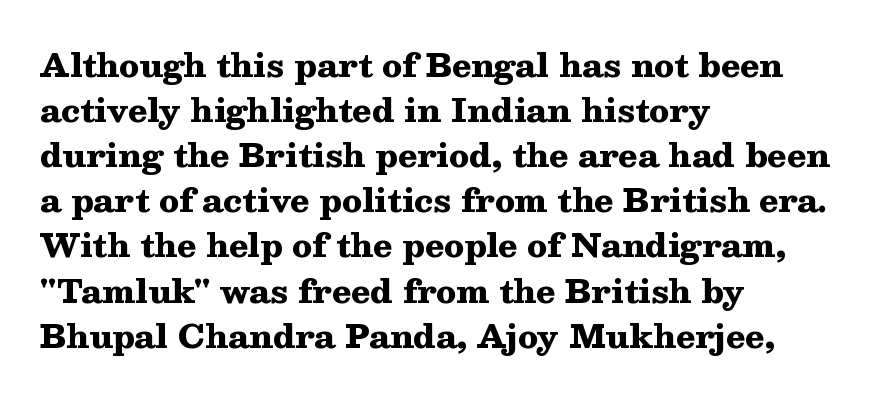
{"serif": "yes", "italic": "no", "bold": "yes", "weight": "heavy", "width": "wide", "stroke_contrast": "medium", "x_height": "medium", "monospaced": "no", "underline": "no", "align": "left", "line_spacing": "normal", "line_spacing_ratio": 1.41, "letter_spacing": "normal", "letter_spacing_em": 0.0, "glyph_px": 32}
